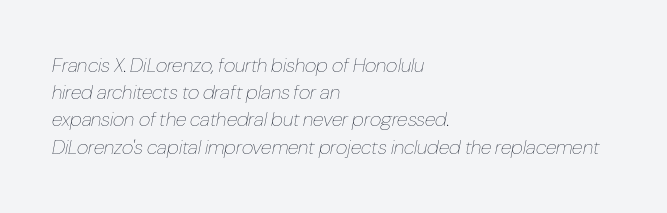
Line spacing here is normal. Compared with ordinary roman type, these characters are visibly tilted. Heft: none added — not bold. Between one letter and the next there's only the usual sliver of space.
